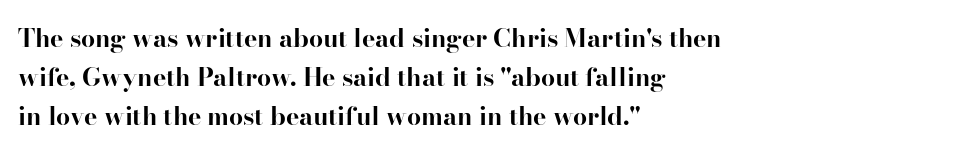
Vertical strokes here are truly vertical. In terms of letterspacing, this is plain default setting. This block has exactly the height ordinary leading produces. Pretty heavy lettering here — definitely bold.
